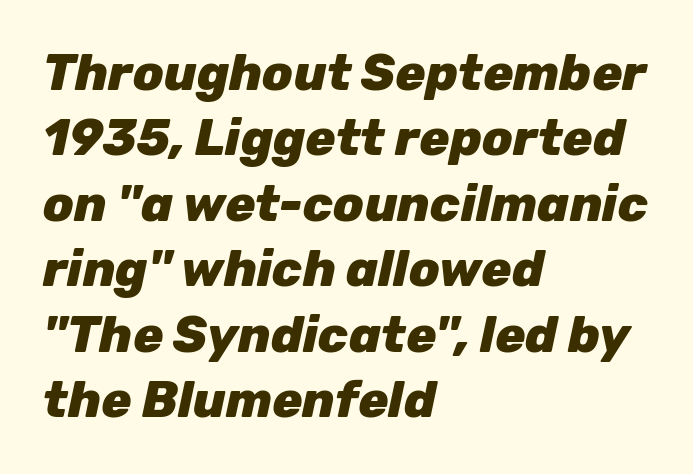
{"italic": "yes", "lean": "right", "slant_degrees": 12, "bold": "yes", "weight": "heavy", "width": "normal", "stroke_contrast": "low", "x_height": "medium", "monospaced": "no", "underline": "no", "align": "left", "line_spacing": "normal", "line_spacing_ratio": 1.31, "letter_spacing": "normal", "letter_spacing_em": 0.0, "glyph_px": 50}
